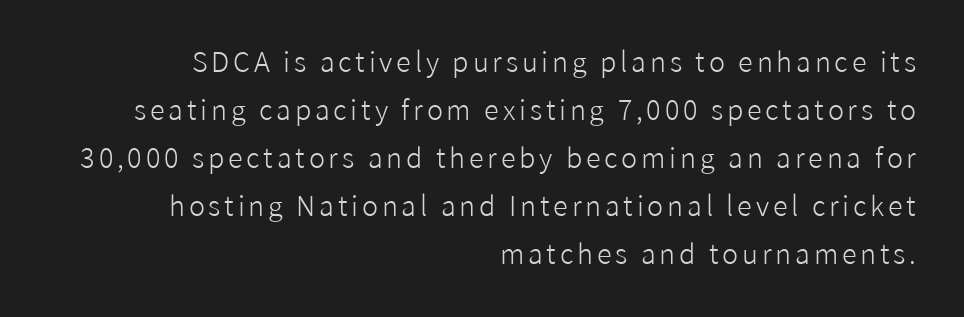
Q: Is the text bold? A: No.
Q: Is the text italic (slanted)? A: No, it is upright.
Q: Is the text underlined? A: No.
Q: How is the paragraph aligned? A: Right-aligned.
